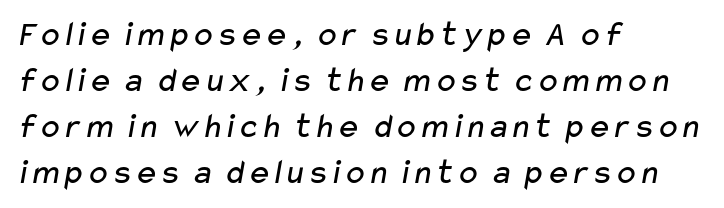
Think of a printed novel: that variable character pitch is what you see here. Honestly, the row spacing looks completely unremarkable. You could call the tracking neutral — neither tight nor loose. Are there feet on the stems? There aren't — it's a sans.
